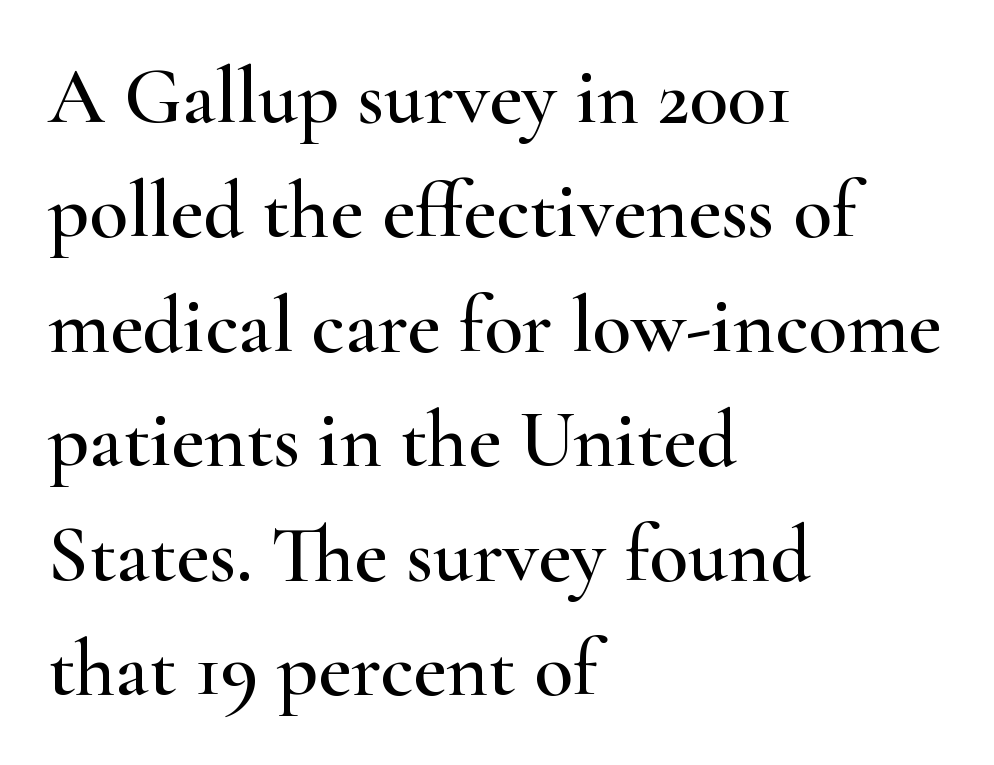
{"serif": "yes", "italic": "no", "width": "wide", "stroke_contrast": "high", "x_height": "small", "monospaced": "no", "underline": "no", "align": "left", "line_spacing": "normal", "line_spacing_ratio": 1.43, "letter_spacing": "normal", "letter_spacing_em": 0.0, "glyph_px": 80}
